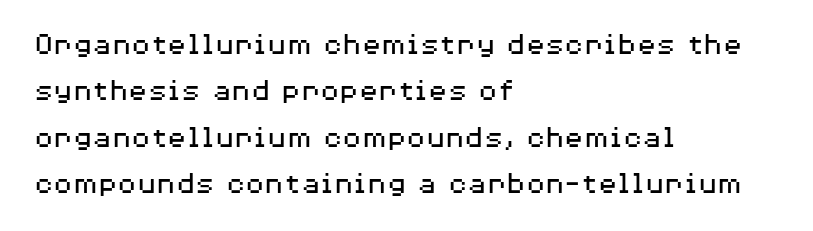
These lines sit exactly where default settings would place them. In CSS terms this would be text-align: left. Every character sits straight up, as roman type does. Think standard paragraph weight, or any step lighter than that.
